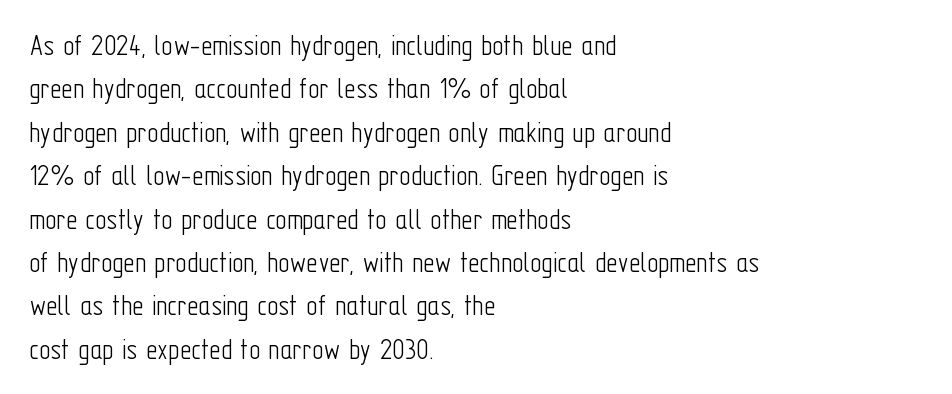
Q: Is the text bold? A: No.
Q: Is the text italic (slanted)? A: No, it is upright.
Q: Is the typeface a serif or a sans-serif typeface? A: Sans-serif.
Q: Is the text underlined? A: No.
Q: How is the paragraph aligned? A: Left-aligned.
Q: Is the spacing between letters normal or unusually wide? A: Normal.
Q: Is the spacing between lines tight, normal or loose? A: Normal.
Q: Width (condensed, normal, or wide)? A: Condensed.
Q: Stroke contrast? A: Low.
Q: x-height? A: Medium.
Q: Monospaced? A: No.
